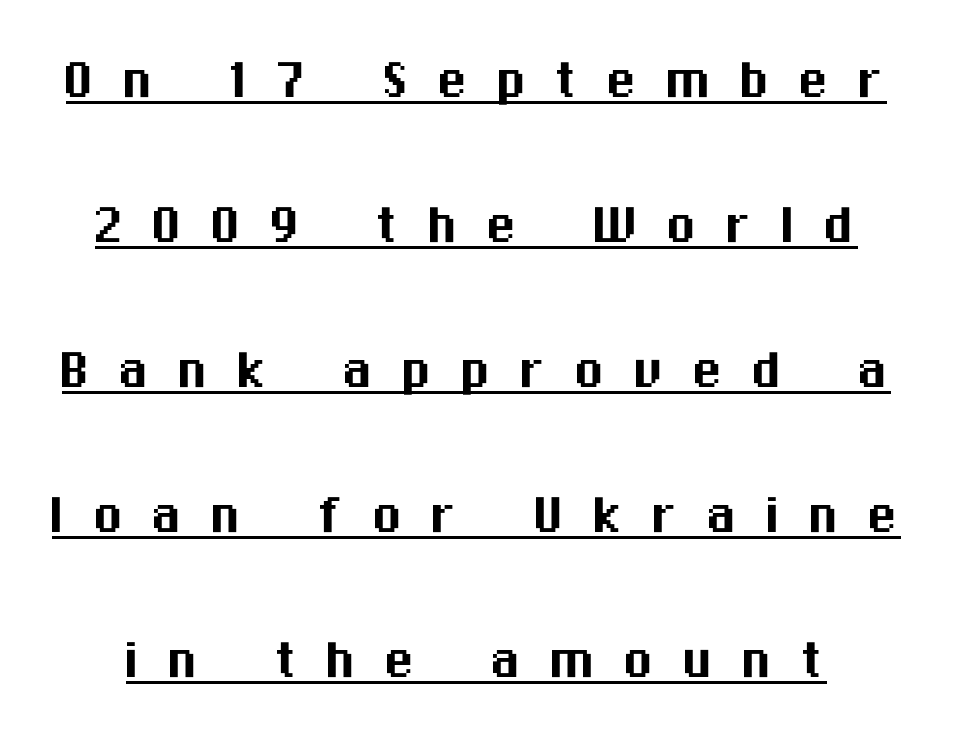
The image shows 62 px sans-serif type, upright; set loose line spacing (2.34x), unusually wide letter spacing (+0.45 em), underlined; medium stroke contrast and a medium x-height.
